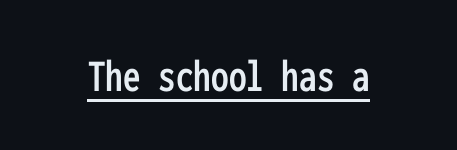
The image shows 47 px condensed sans-serif type, upright, monospaced; set normal letter spacing, underlined; low stroke contrast and a medium x-height.
